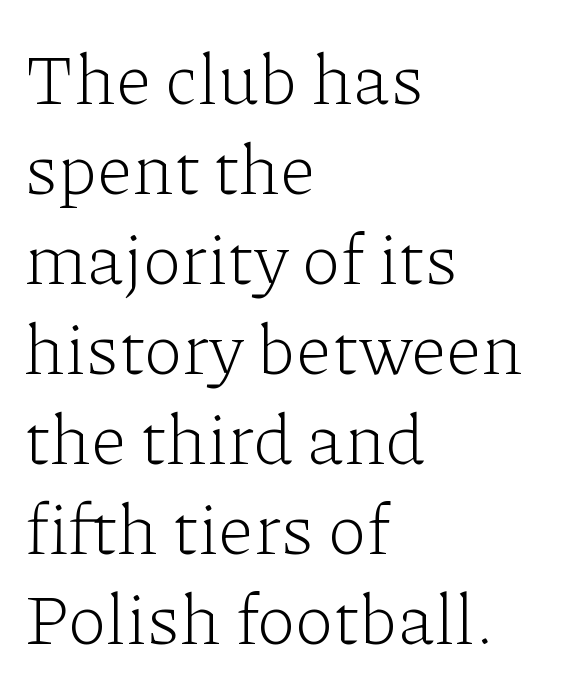
{"serif": "yes", "italic": "no", "bold": "no", "weight": "light", "width": "normal", "stroke_contrast": "low", "x_height": "medium", "monospaced": "no", "underline": "no", "align": "left", "line_spacing": "normal", "line_spacing_ratio": 1.25, "letter_spacing": "normal", "letter_spacing_em": 0.0, "glyph_px": 72}
